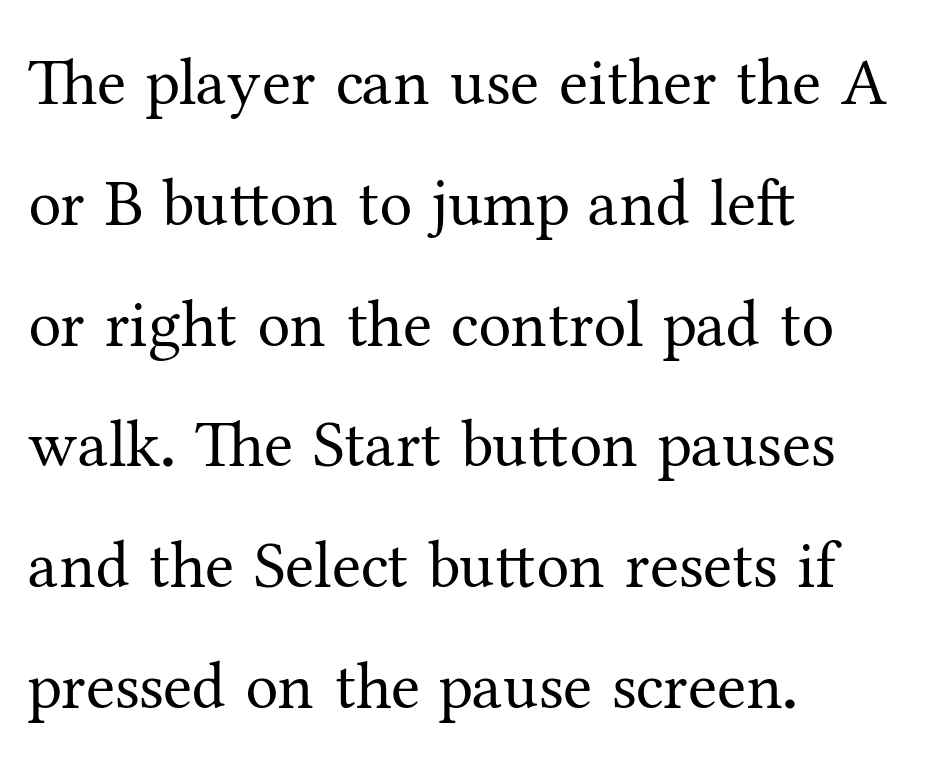
Q: Is the text bold? A: No.
Q: Is the text italic (slanted)? A: No, it is upright.
Q: Is the typeface a serif or a sans-serif typeface? A: Serif.
Q: Is the text underlined? A: No.
Q: How is the paragraph aligned? A: Left-aligned.
Q: Is the spacing between letters normal or unusually wide? A: Normal.
Q: Width (condensed, normal, or wide)? A: Normal.
Q: Stroke contrast? A: Medium.
Q: x-height? A: Medium.
Q: Monospaced? A: No.
